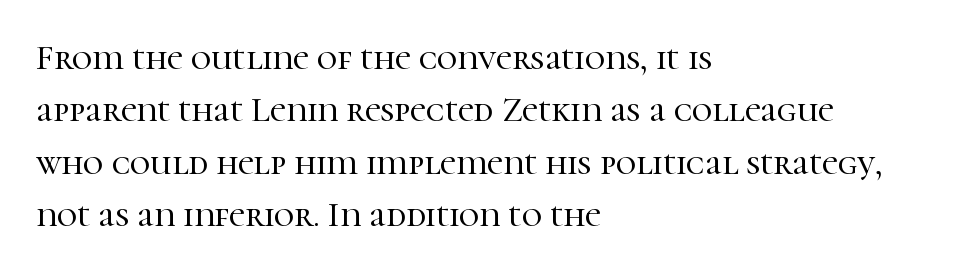
{"serif": "yes", "italic": "no", "width": "normal", "stroke_contrast": "high", "x_height": "medium", "monospaced": "no", "underline": "no", "align": "left", "line_spacing": "normal", "line_spacing_ratio": 1.5, "letter_spacing": "normal", "letter_spacing_em": 0.0, "glyph_px": 35}
